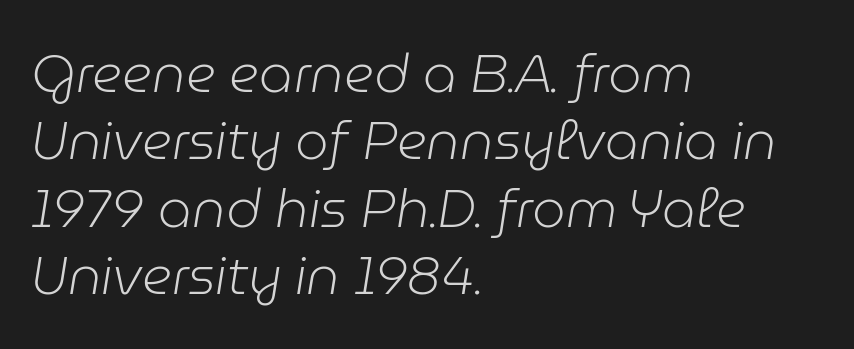
The image shows 53 px light type, italic (leaning right); set left-aligned, normal line spacing (1.27x), normal letter spacing, not underlined; low stroke contrast and a medium x-height.
